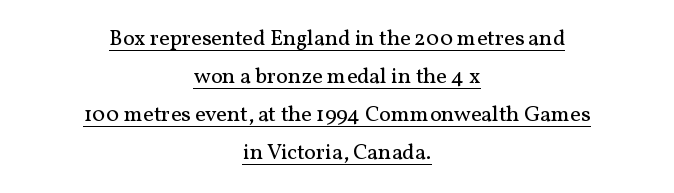
Q: Is the text bold? A: No.
Q: Is the text italic (slanted)? A: No, it is upright.
Q: Is the text underlined? A: Yes.
Q: How is the paragraph aligned? A: Centered.
Q: Is the spacing between letters normal or unusually wide? A: Normal.
